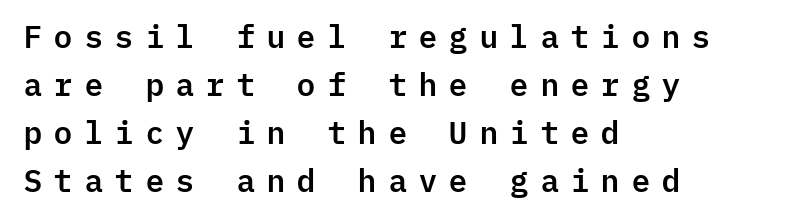
The image shows 31 px sans-serif type, upright, monospaced; set left-aligned, normal line spacing (1.55x), unusually wide letter spacing (+0.34 em), not underlined; low stroke contrast and a medium x-height.
